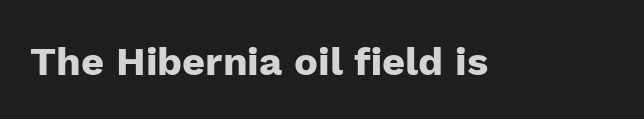
The image shows 40 px heavy sans-serif type, upright; set normal letter spacing, not underlined; low stroke contrast and a medium x-height.
